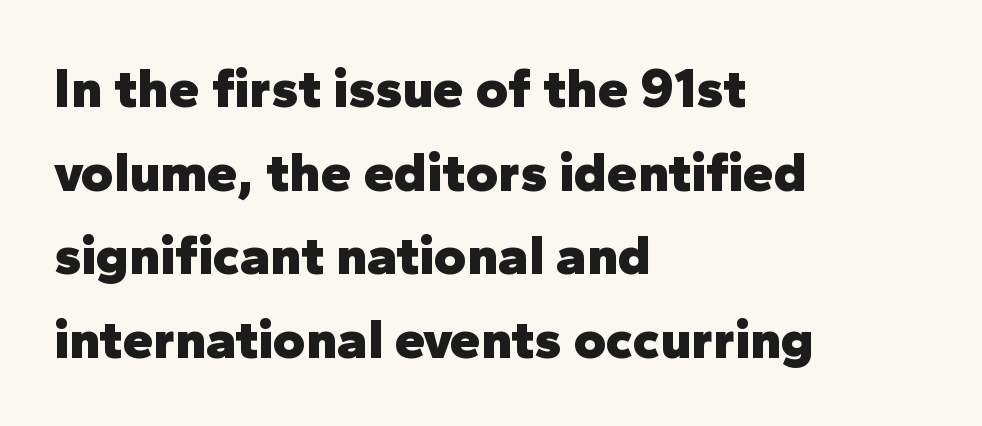
The image shows 55 px heavy sans-serif type, upright; set left-aligned, normal line spacing (1.52x), normal letter spacing, not underlined; low stroke contrast and a medium x-height.
